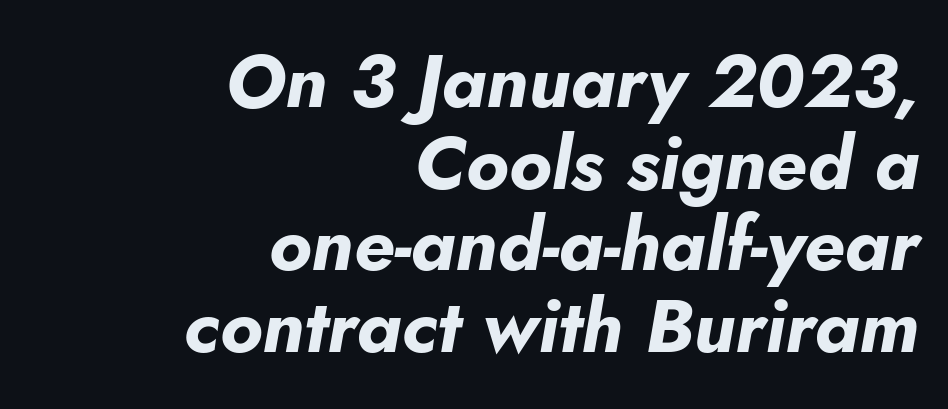
The space beneath each line is pristine and unruled. The specimen reads as italic at a glance. The setting favours the right margin, as signatures and pull-quotes sometimes do. The passage shown is emphatically bold. Leading is clearly below the norm, producing a dense column.
